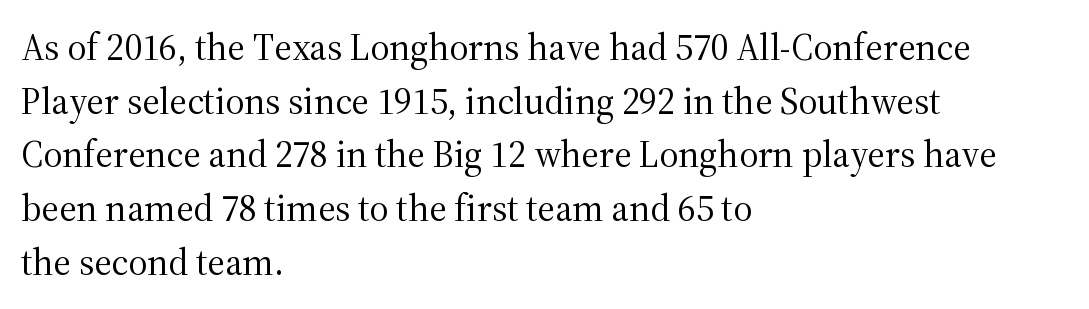
The image shows 37 px regular-weight serif type, upright; set left-aligned, normal line spacing (1.45x), normal letter spacing, not underlined; medium stroke contrast and a medium x-height.
